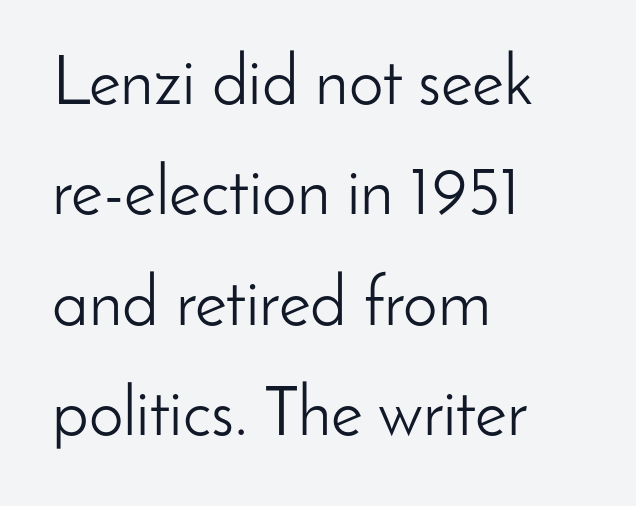
Does the leading feel generous? No, just average. The cut favours lightness, reaching ordinary text weight at its darkest. Each letter keeps its own natural width here, so spacing adapts to shape. The lettering holds an erect, upright posture throughout. The specimen omits any rule beneath the text block's lines. Every row of glyphs begins at an identical x-position on the left.
